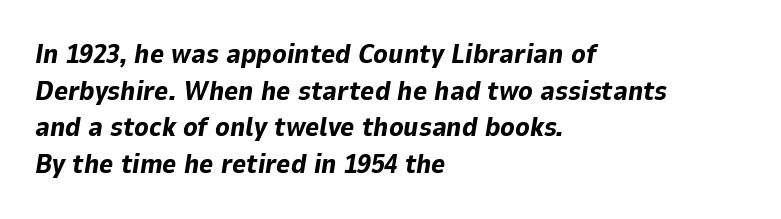
No word sits above an underline. Casual observation: everything's shoved over to the left. This block has exactly the height ordinary leading produces. The type is set solid horizontally, with unmodified tracking. Would a proofreader flag this as italicized? Yes. Strong, thick strokes mark this as bold type.
